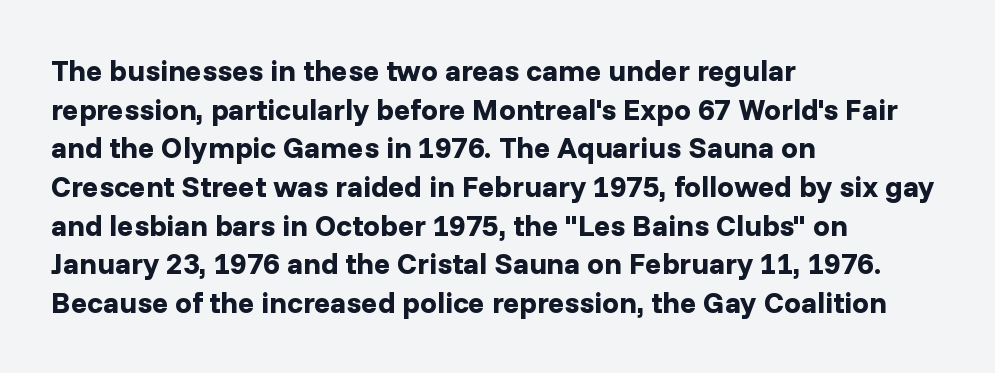
{"serif": "no", "italic": "no", "bold": "yes", "weight": "bold", "width": "normal", "stroke_contrast": "low", "x_height": "medium", "monospaced": "no", "underline": "no", "align": "left", "line_spacing": "normal", "line_spacing_ratio": 1.29, "letter_spacing": "normal", "letter_spacing_em": 0.0, "glyph_px": 30}
